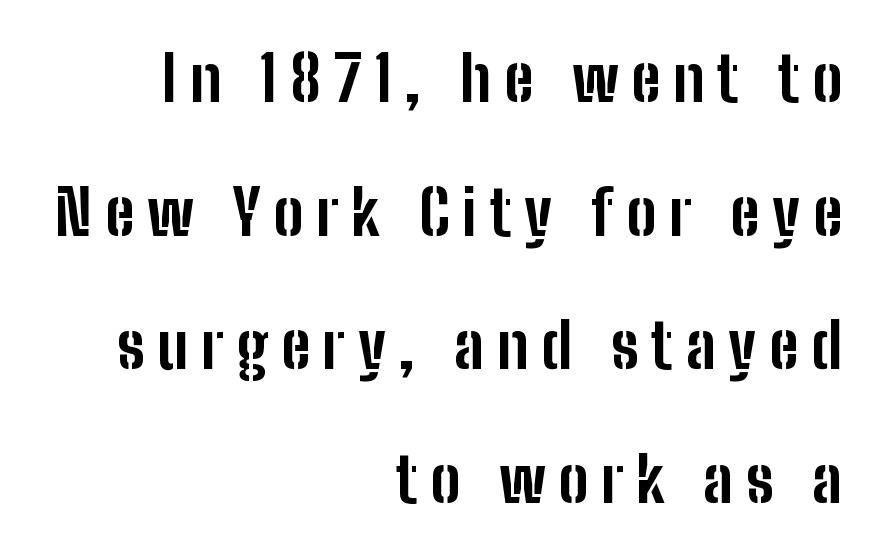
{"serif": "no", "italic": "no", "bold": "yes", "weight": "bold", "width": "condensed", "stroke_contrast": "low", "x_height": "medium", "monospaced": "no", "underline": "no", "align": "right", "line_spacing": "loose", "line_spacing_ratio": 2.12, "letter_spacing": "wide", "letter_spacing_em": 0.2, "glyph_px": 63}
